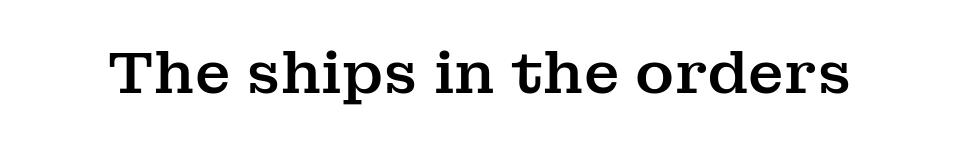
The image shows 59 px serif type, upright; set normal letter spacing, not underlined; medium stroke contrast and a medium x-height.
